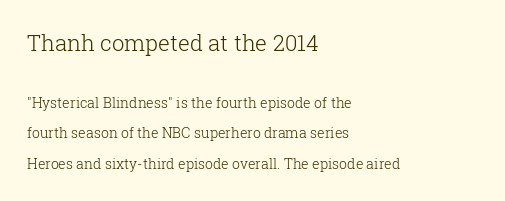
{"italic": "no", "bold": "no", "underline": "no", "align": "left", "line_spacing": "loose", "line_spacing_ratio": 2.19, "letter_spacing": "normal", "letter_spacing_em": 0.0, "larger_block": "first", "size_ratio": 1.57, "glyph_px": 22}
